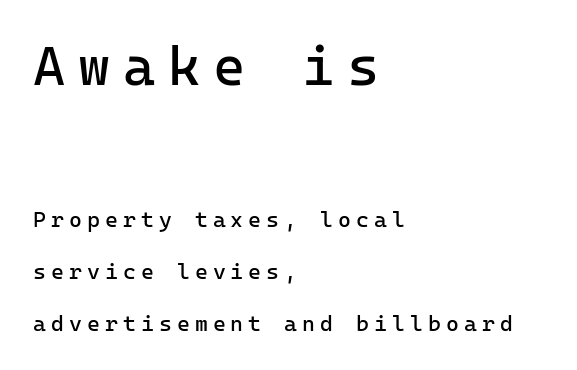
{"serif": "no", "italic": "no", "bold": "no", "weight": "regular", "width": "normal", "stroke_contrast": "low", "x_height": "medium", "monospaced": "yes", "underline": "no", "align": "left", "line_spacing": "loose", "line_spacing_ratio": 2.35, "letter_spacing": "wide", "letter_spacing_em": 0.23, "larger_block": "first", "size_ratio": 2.5, "glyph_px": 55}
